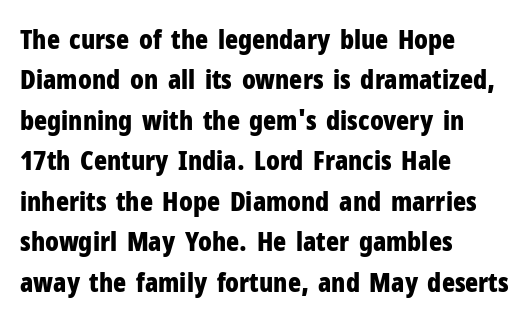
Look at the tracking — it's just the regular setting, nothing added. A classic flush-left, rag-right setting is used for this passage. Lines of text with bare space underneath. The font's upright variant was chosen for this text.
